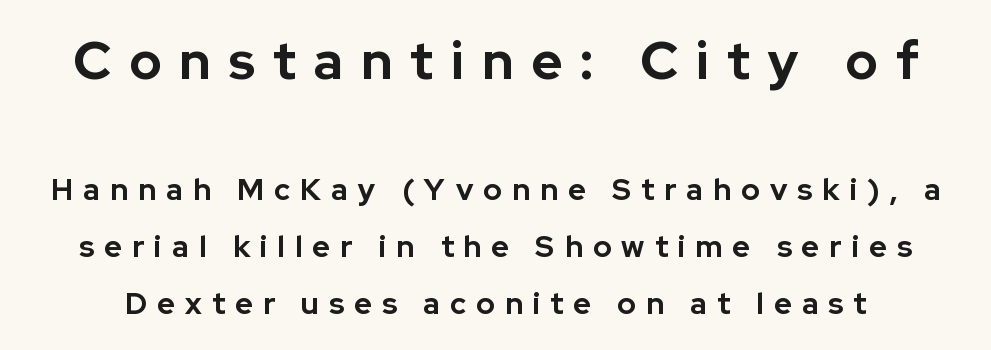
Q: Is the text bold? A: Yes.
Q: Is the text italic (slanted)? A: No, it is upright.
Q: Is the typeface a serif or a sans-serif typeface? A: Sans-serif.
Q: Is the text underlined? A: No.
Q: Is the spacing between letters normal or unusually wide? A: Unusually wide.
Q: Is the spacing between lines tight, normal or loose? A: Loose.
Q: Which block of text is set in a larger size, the first (top) or the second (bottom)? A: The first (top) one.
Q: Width (condensed, normal, or wide)? A: Normal.
Q: Stroke contrast? A: Low.
Q: x-height? A: Medium.
Q: Monospaced? A: No.
